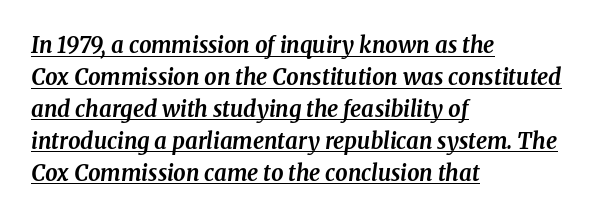
The image shows 22 px bold type, italic (leaning right); set left-aligned, normal line spacing (1.45x), normal letter spacing, underlined.
